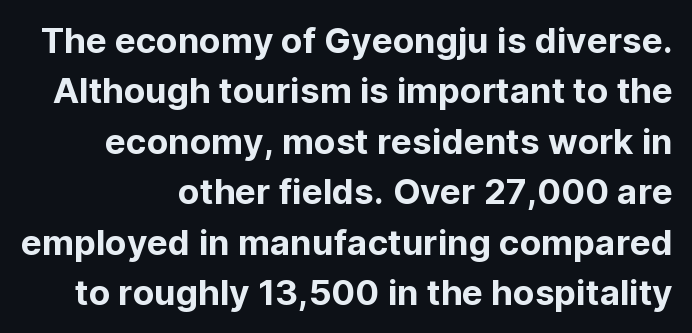
The image shows 35 px sans-serif type, upright; set normal line spacing (1.44x), normal letter spacing, not underlined; low stroke contrast and a medium x-height.
